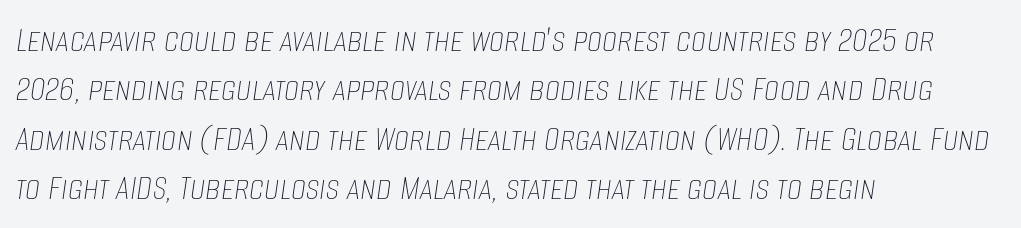
Q: Is the text bold? A: No.
Q: Is the text italic (slanted)? A: Yes, it leans right by about 8 degrees.
Q: Is the text underlined? A: No.
Q: How is the paragraph aligned? A: Left-aligned.
Q: Is the spacing between letters normal or unusually wide? A: Normal.
Q: Is the spacing between lines tight, normal or loose? A: Normal.
Q: Width (condensed, normal, or wide)? A: Condensed.
Q: Stroke contrast? A: Low.
Q: x-height? A: Large.
Q: Monospaced? A: No.
